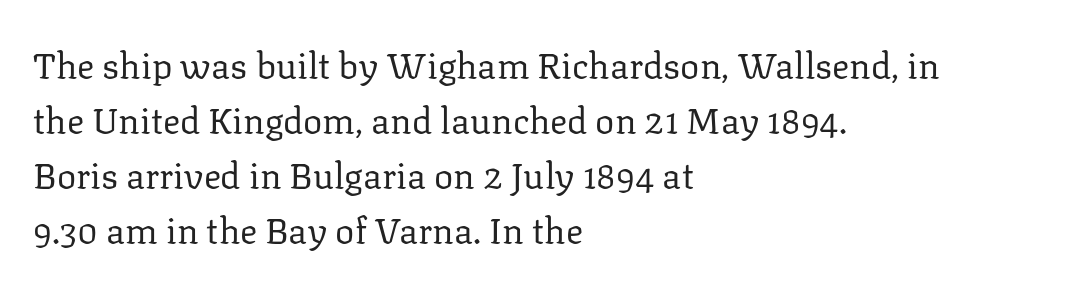
{"serif": "yes", "italic": "no", "bold": "no", "weight": "regular", "width": "normal", "stroke_contrast": "low", "x_height": "medium", "monospaced": "no", "underline": "no", "align": "left", "line_spacing": "normal", "line_spacing_ratio": 1.53, "letter_spacing": "normal", "letter_spacing_em": 0.0, "glyph_px": 36}
